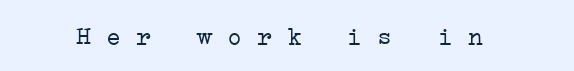
The image shows 25 px text type; set normal letter spacing, not underlined.
